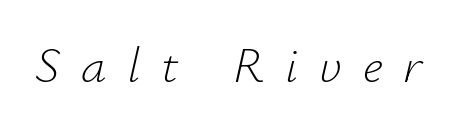
The image shows 51 px light type, italic (leaning right); set unusually wide letter spacing (+0.41 em), not underlined; low stroke contrast and a small x-height.
